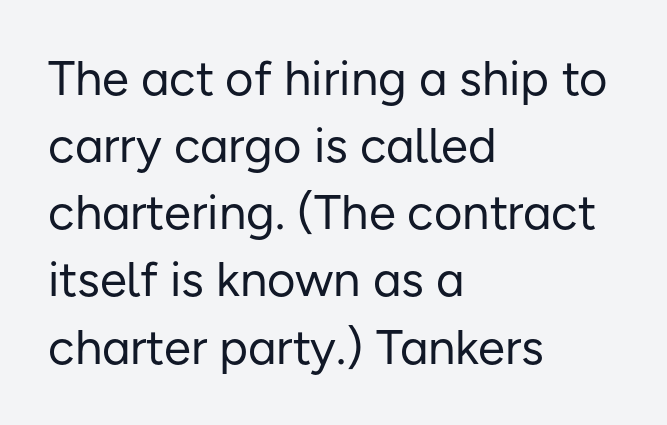
These lines are rendered in a variable-pitch font. The rows are spaced the way most documents space them. Is the letter spacing exaggerated? No — it looks like the ordinary default. The font is comparable to plain body text, perhaps lighter.
